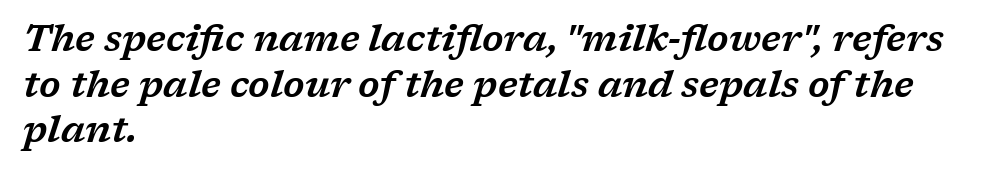
{"serif": "yes", "italic": "yes", "lean": "right", "slant_degrees": 17, "width": "wide", "stroke_contrast": "low", "x_height": "medium", "monospaced": "no", "underline": "no", "align": "left", "line_spacing_ratio": 1.23, "letter_spacing": "normal", "letter_spacing_em": 0.0, "glyph_px": 37}
